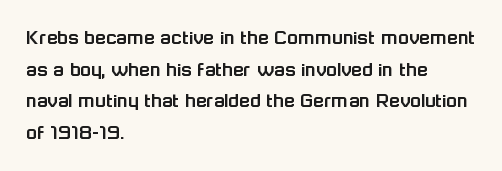
Ordinary non-slanted type is in use. Letter spacing: default. This sample is left-justified, so line endings fall wherever the words run out. Underline: absent. Successive baselines arrive at the customary interval.
